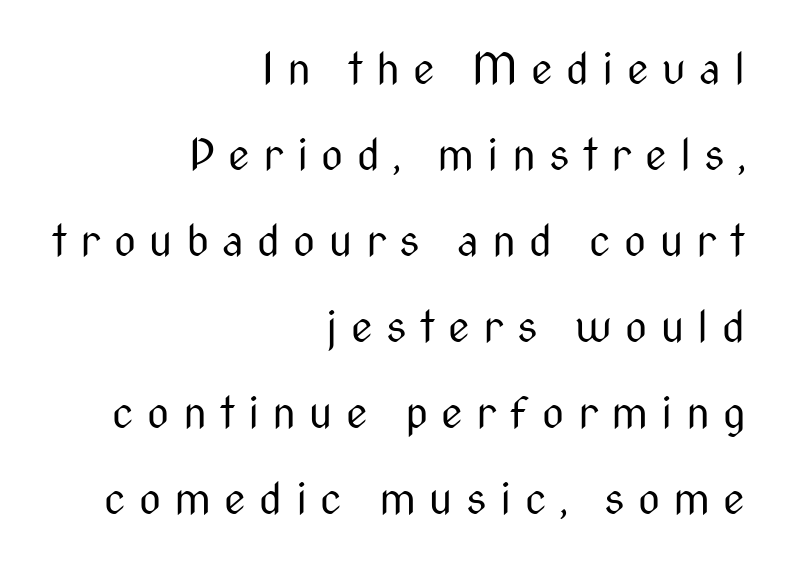
{"serif": "no", "italic": "no", "bold": "no", "weight": "regular", "width": "condensed", "stroke_contrast": "medium", "x_height": "medium", "monospaced": "no", "underline": "no", "align": "right", "line_spacing": "loose", "line_spacing_ratio": 2.0, "letter_spacing": "wide", "letter_spacing_em": 0.31, "glyph_px": 43}
